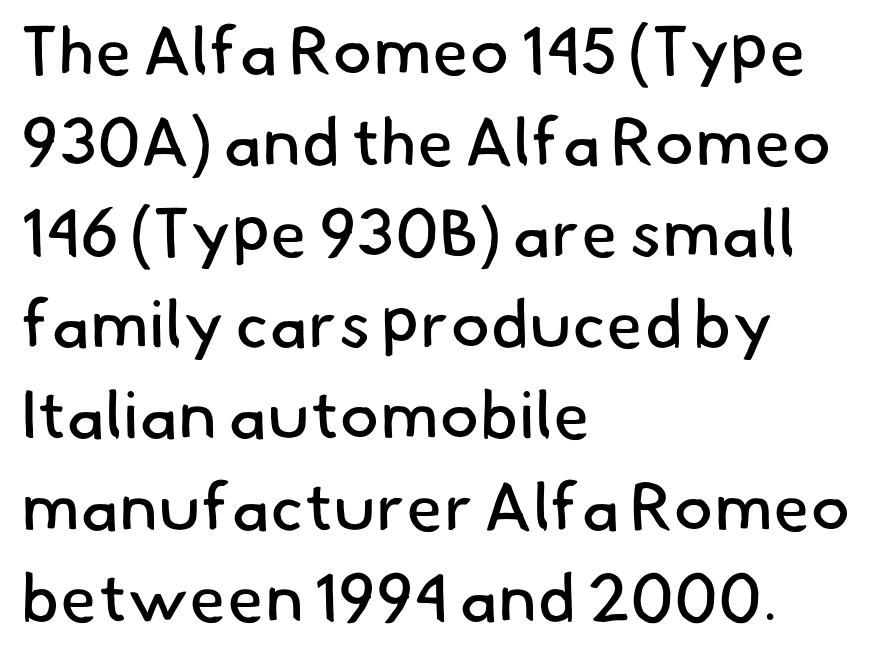
The image shows 67 px regular-weight sans-serif type; set left-aligned, normal line spacing (1.36x), normal letter spacing, not underlined; low stroke contrast and a small x-height.
